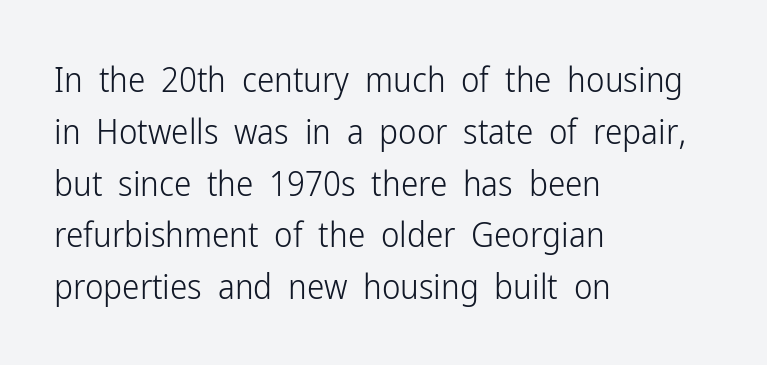
The line-height multiplier appears to be the usual default. The characters are drawn with everyday or finer stroke widths. A typesetter would mark this as roman, not italic. The type is set solid horizontally, with unmodified tracking.
